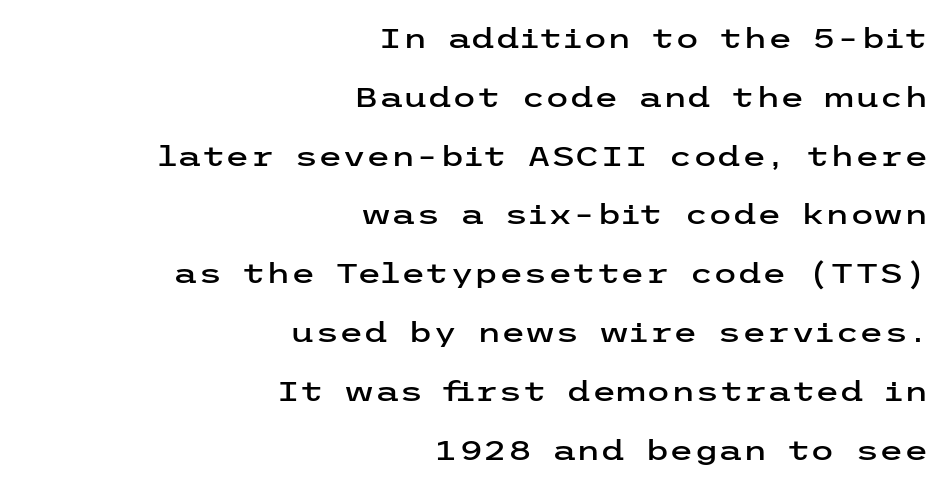
Q: Is the text italic (slanted)? A: No, it is upright.
Q: Is the typeface a serif or a sans-serif typeface? A: Sans-serif.
Q: Is the text underlined? A: No.
Q: How is the paragraph aligned? A: Right-aligned.
Q: Is the spacing between letters normal or unusually wide? A: Normal.
Q: Is the spacing between lines tight, normal or loose? A: Loose.
Q: Width (condensed, normal, or wide)? A: Wide.
Q: Stroke contrast? A: Low.
Q: x-height? A: Medium.
